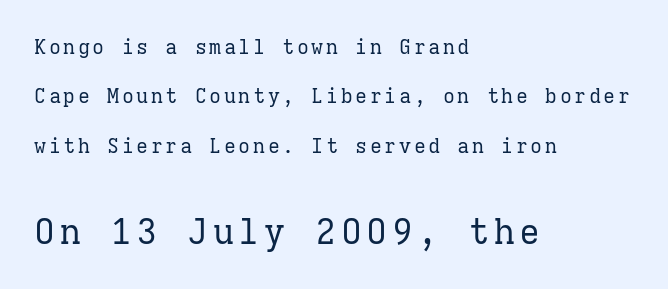
The image shows 35 px regular-weight serif type, upright, monospaced; set left-aligned, loose line spacing (2.47x), not underlined; the second (bottom) block is 1.75x larger; low stroke contrast and a medium x-height.
